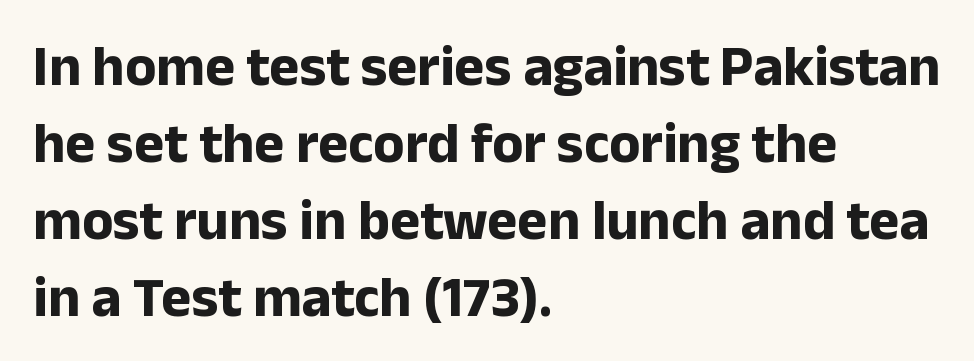
These lines stack with their left ends in a neat column. Is this a fixed-width face? No — the glyphs have proportional, varying widths. On the weight axis this lands at bold, roughly 700. Designer's note — italics off, roman on.
